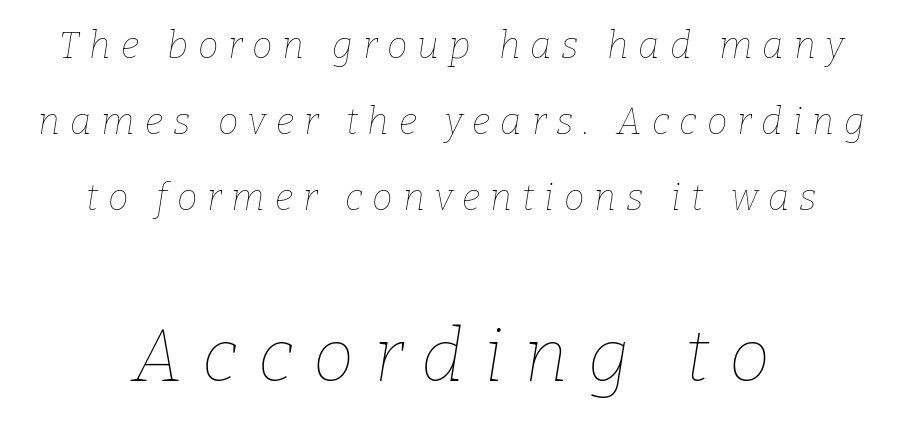
Q: Is the text bold? A: No.
Q: Is the text italic (slanted)? A: Yes, it leans right by about 9 degrees.
Q: Is the text underlined? A: No.
Q: How is the paragraph aligned? A: Centered.
Q: Is the spacing between letters normal or unusually wide? A: Unusually wide.
Q: Is the spacing between lines tight, normal or loose? A: Loose.
Q: Which block of text is set in a larger size, the first (top) or the second (bottom)? A: The second (bottom) one.
Q: Width (condensed, normal, or wide)? A: Normal.
Q: Stroke contrast? A: Low.
Q: x-height? A: Medium.
Q: Monospaced? A: No.
